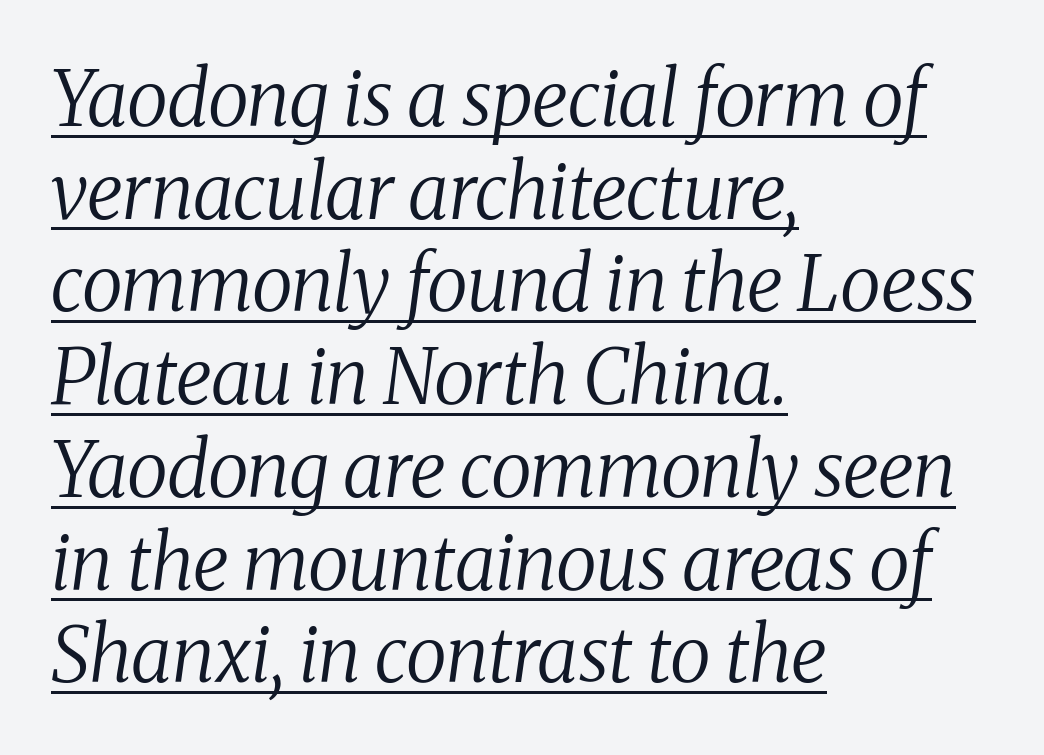
The lines in this sample share a left origin and differ only in where they stop. Note: serifs present on the glyphs. Somebody hit Ctrl+U on this one — the words are underlined. In terms of posture, this sample is oblique. Compared with a typical body face, this is equally light or lighter still. Varying glyph widths throughout — classic text-font behaviour.
